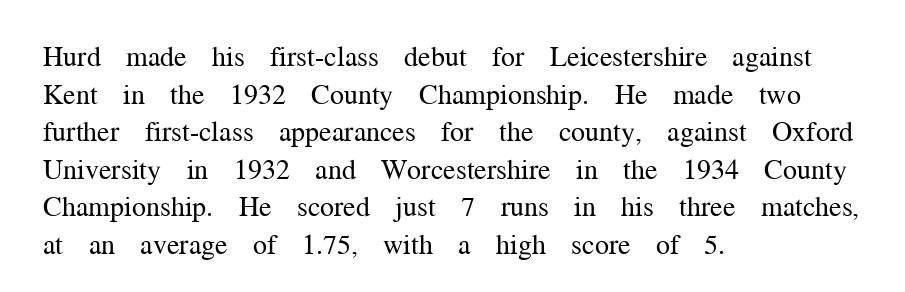
The image shows 28 px regular-weight serif type, upright; set left-aligned, normal line spacing (1.34x), normal letter spacing, not underlined; medium stroke contrast and a medium x-height.
